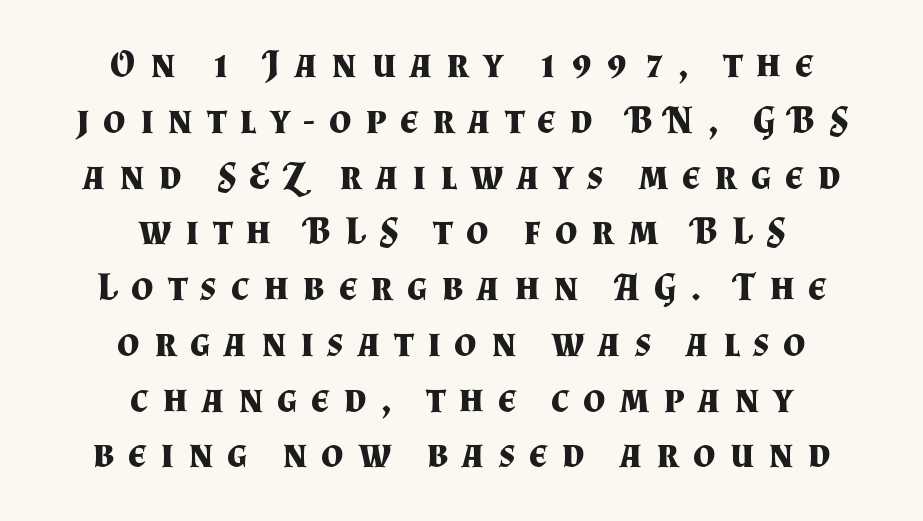
{"serif": "yes", "italic": "no", "bold": "yes", "weight": "bold", "width": "normal", "stroke_contrast": "medium", "x_height": "small", "monospaced": "no", "underline": "no", "align": "center", "line_spacing": "normal", "line_spacing_ratio": 1.43, "letter_spacing": "wide", "letter_spacing_em": 0.36, "glyph_px": 39}
